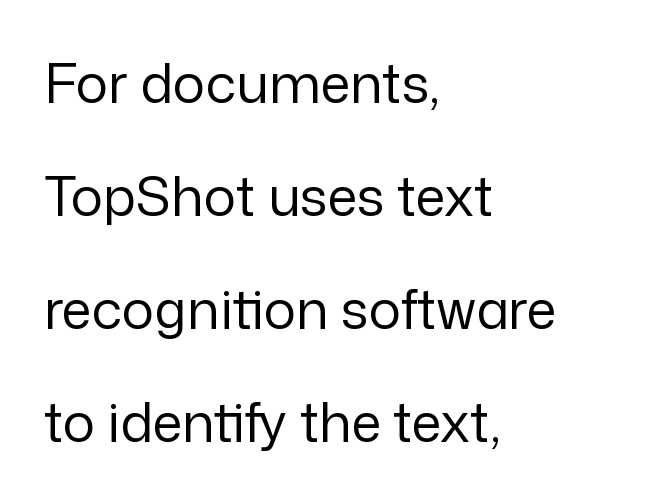
The ragged edge is on the right, which tells us the setting is flush left. Has an underline been added? It has not. Bold? No — there's no thickening of the strokes. Character widths vary here, with narrow letters taking less room than wide ones. A typesetter would call this leading open, well beyond the default. A roman cut, with each character standing at attention.
